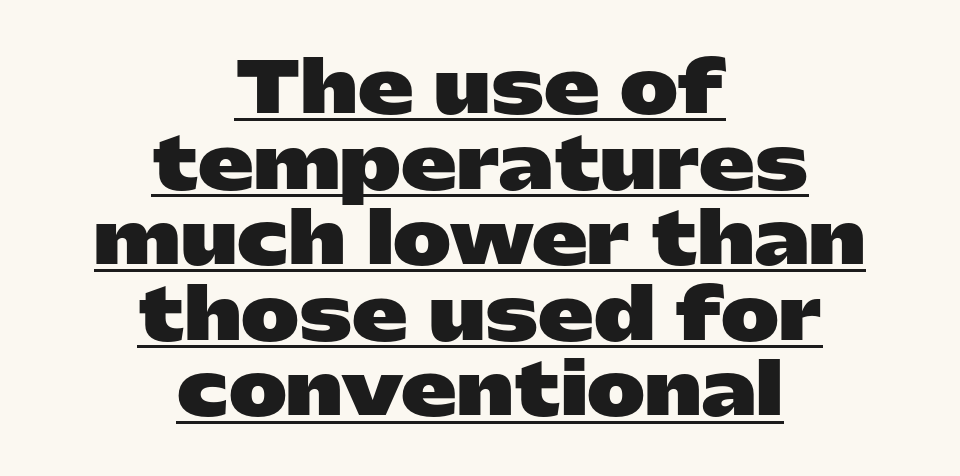
The image shows 70 px heavy, wide sans-serif type, upright; set centered, tight line spacing (1.08x), normal letter spacing, underlined; low stroke contrast and a medium x-height.
